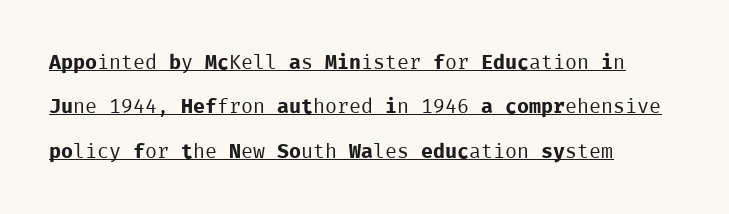
Q: Is the text bold? A: No.
Q: Is the text italic (slanted)? A: No, it is upright.
Q: Is the text underlined? A: Yes.
Q: How is the paragraph aligned? A: Left-aligned.
Q: Is the spacing between letters normal or unusually wide? A: Normal.
Q: Is the spacing between lines tight, normal or loose? A: Loose.
